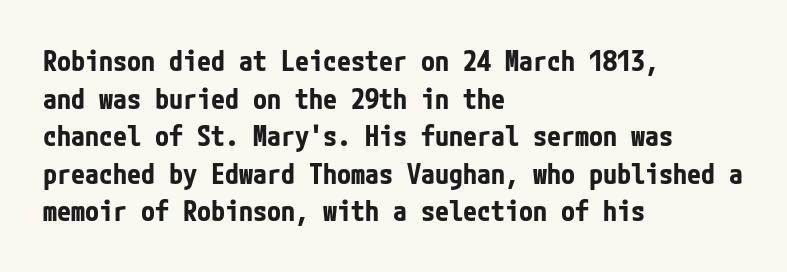
Vertically, the passage feels balanced, rows spaced as you'd expect. Bold? Absolutely — the strokes are thick and heavy. In terms of letterspacing, this is plain default setting. A roman cut, with each character standing at attention. The space directly below the letters is spotless. Is the block centered? No — it sits flush against the left margin.
